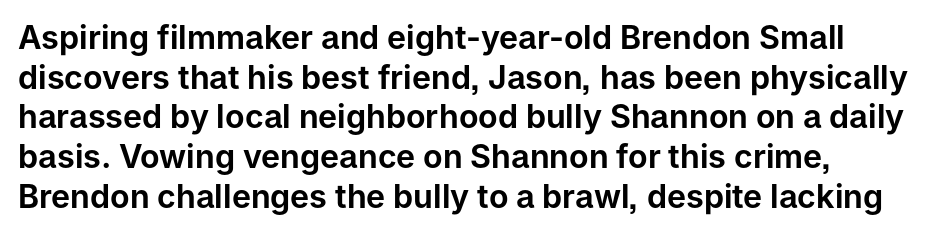
The image shows 32 px sans-serif type, upright; set line spacing 1.24x, normal letter spacing, not underlined; low stroke contrast and a medium x-height.
